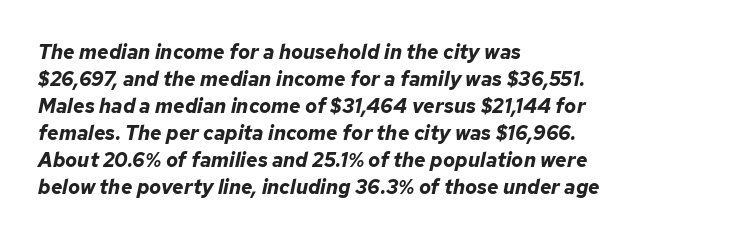
Q: Is the text bold? A: Yes.
Q: Is the text italic (slanted)? A: Yes, it leans right by about 12 degrees.
Q: Is the text underlined? A: No.
Q: How is the paragraph aligned? A: Left-aligned.
Q: Is the spacing between letters normal or unusually wide? A: Normal.
Q: Is the spacing between lines tight, normal or loose? A: Normal.
